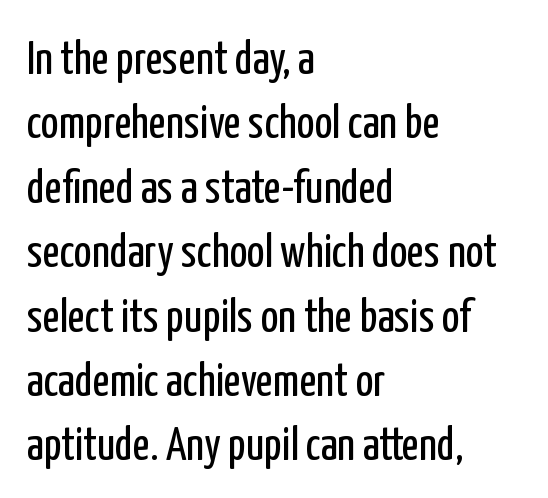
{"serif": "no", "italic": "no", "bold": "no", "weight": "regular", "width": "condensed", "stroke_contrast": "low", "x_height": "medium", "monospaced": "no", "underline": "no", "align": "left", "line_spacing": "normal", "line_spacing_ratio": 1.37, "letter_spacing": "normal", "letter_spacing_em": 0.0, "glyph_px": 47}
